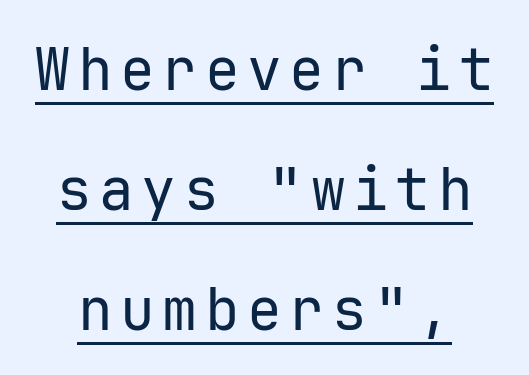
{"serif": "no", "italic": "no", "bold": "no", "weight": "regular", "width": "normal", "stroke_contrast": "low", "x_height": "medium", "monospaced": "yes", "underline": "yes", "line_spacing": "loose", "line_spacing_ratio": 2.07, "glyph_px": 58}
